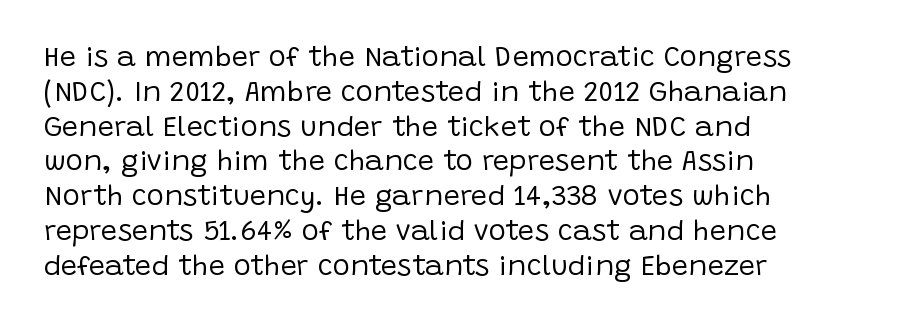
{"serif": "no", "italic": "no", "bold": "no", "weight": "regular", "width": "normal", "stroke_contrast": "low", "x_height": "large", "monospaced": "no", "underline": "no", "align": "left", "line_spacing_ratio": 1.2, "letter_spacing": "normal", "letter_spacing_em": 0.0, "glyph_px": 29}
